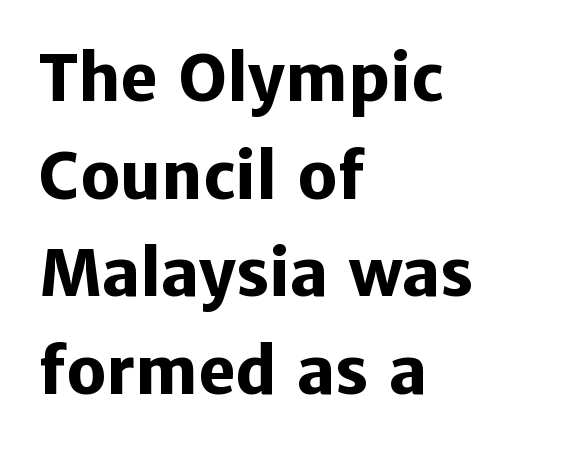
The image shows 63 px heavy sans-serif type, upright; set left-aligned, normal line spacing (1.55x), normal letter spacing, not underlined; low stroke contrast and a medium x-height.
